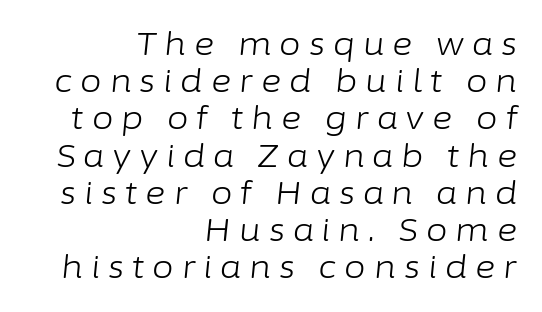
The specimen omits any rule beneath the text block's lines. The face used here is rendered with a markedly widened letterfit. The typesetter chose a ragged-left arrangement here. The letters are slanted; this is an italic face.
